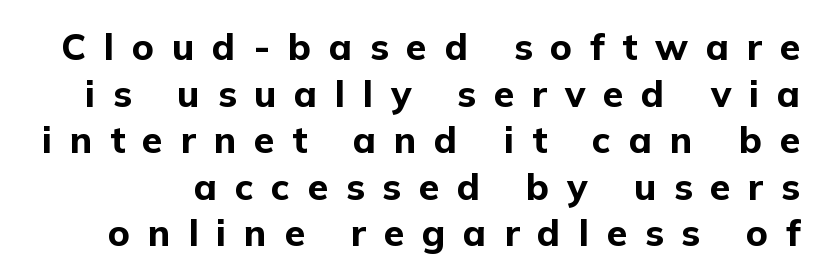
Q: Is the text bold? A: Yes.
Q: Is the text italic (slanted)? A: No, it is upright.
Q: Is the typeface a serif or a sans-serif typeface? A: Sans-serif.
Q: Is the text underlined? A: No.
Q: Is the spacing between letters normal or unusually wide? A: Unusually wide.
Q: Is the spacing between lines tight, normal or loose? A: Normal.
Q: Width (condensed, normal, or wide)? A: Normal.
Q: Stroke contrast? A: Low.
Q: x-height? A: Medium.
Q: Monospaced? A: No.
